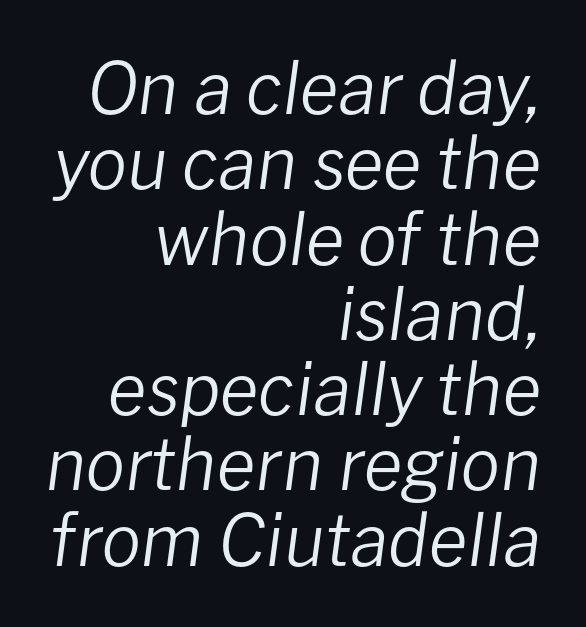
Q: Is the text bold? A: No.
Q: Is the text italic (slanted)? A: Yes, it leans right by about 8 degrees.
Q: Is the text underlined? A: No.
Q: How is the paragraph aligned? A: Right-aligned.
Q: Is the spacing between letters normal or unusually wide? A: Normal.
Q: Is the spacing between lines tight, normal or loose? A: Tight.
Q: Width (condensed, normal, or wide)? A: Normal.
Q: Stroke contrast? A: Low.
Q: x-height? A: Medium.
Q: Monospaced? A: No.
